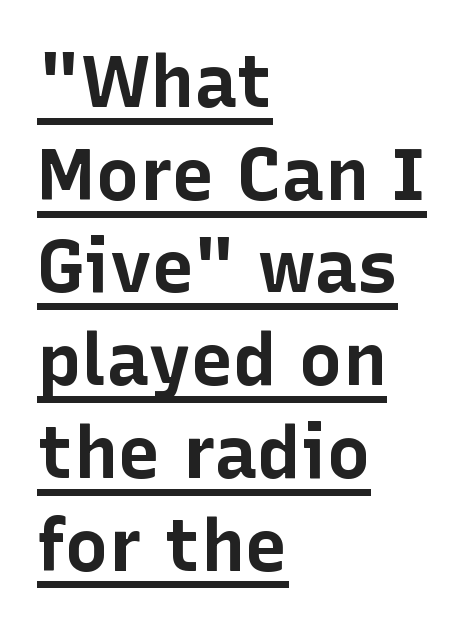
Q: Is the text bold? A: Yes.
Q: Is the text italic (slanted)? A: No, it is upright.
Q: Is the typeface a serif or a sans-serif typeface? A: Sans-serif.
Q: Is the text underlined? A: Yes.
Q: How is the paragraph aligned? A: Left-aligned.
Q: Is the spacing between letters normal or unusually wide? A: Normal.
Q: Is the spacing between lines tight, normal or loose? A: Normal.
Q: Width (condensed, normal, or wide)? A: Normal.
Q: Stroke contrast? A: Low.
Q: x-height? A: Medium.
Q: Monospaced? A: No.
